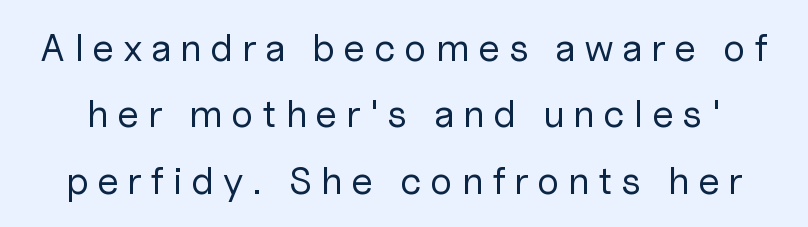
Any mark beneath the type? The region is blank. The face used here is a sans, in the tradition of grotesques and geometrics. In terms of posture, this sample is upright. The cut favours lightness, reaching ordinary text weight at its darkest.
